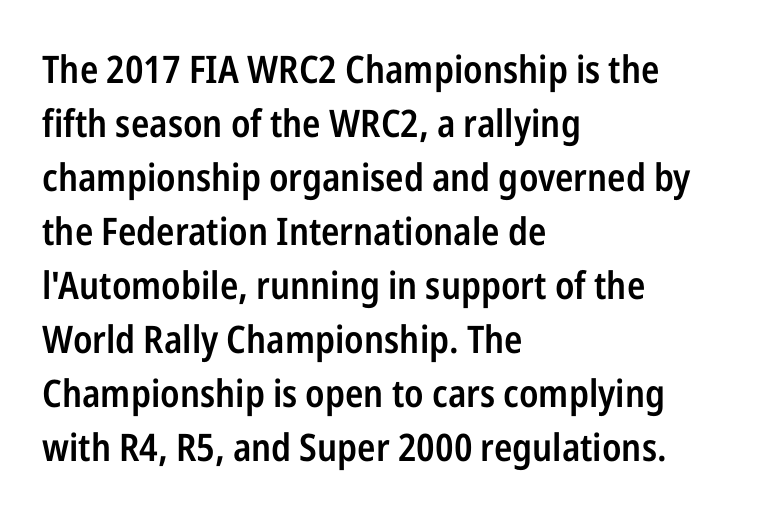
Q: Is the text bold? A: Semi-bold.
Q: Is the text italic (slanted)? A: No, it is upright.
Q: Is the typeface a serif or a sans-serif typeface? A: Sans-serif.
Q: Is the text underlined? A: No.
Q: How is the paragraph aligned? A: Left-aligned.
Q: Is the spacing between letters normal or unusually wide? A: Normal.
Q: Is the spacing between lines tight, normal or loose? A: Normal.
Q: Width (condensed, normal, or wide)? A: Condensed.
Q: Stroke contrast? A: Low.
Q: x-height? A: Medium.
Q: Monospaced? A: No.
